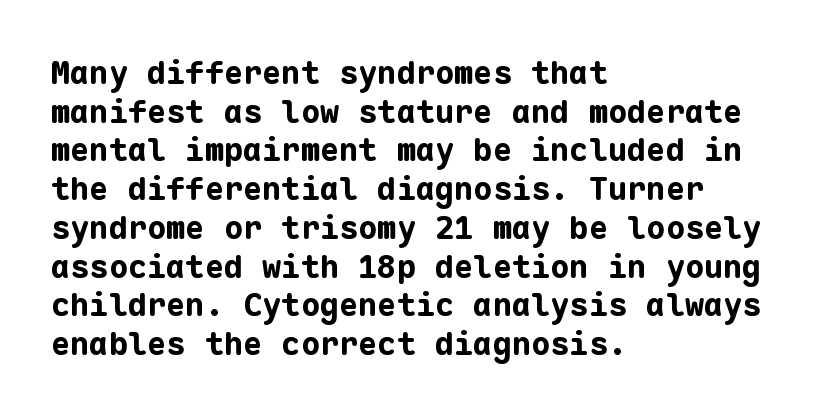
A clean baseline with only descenders dipping below it. Strokes here are thick enough to call this a true bold. Notice how the stems are strictly vertical — no italics here. Are there feet on the stems? There aren't — it's a sans.
